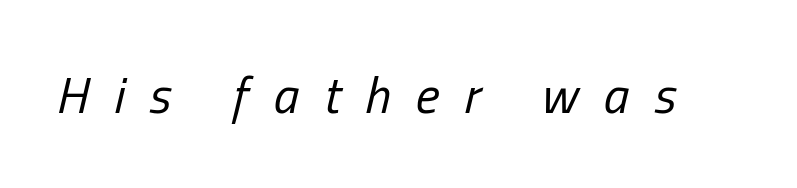
The image shows 51 px regular-weight, condensed type, italic (leaning right); set unusually wide letter spacing (+0.49 em), not underlined; low stroke contrast and a medium x-height.
